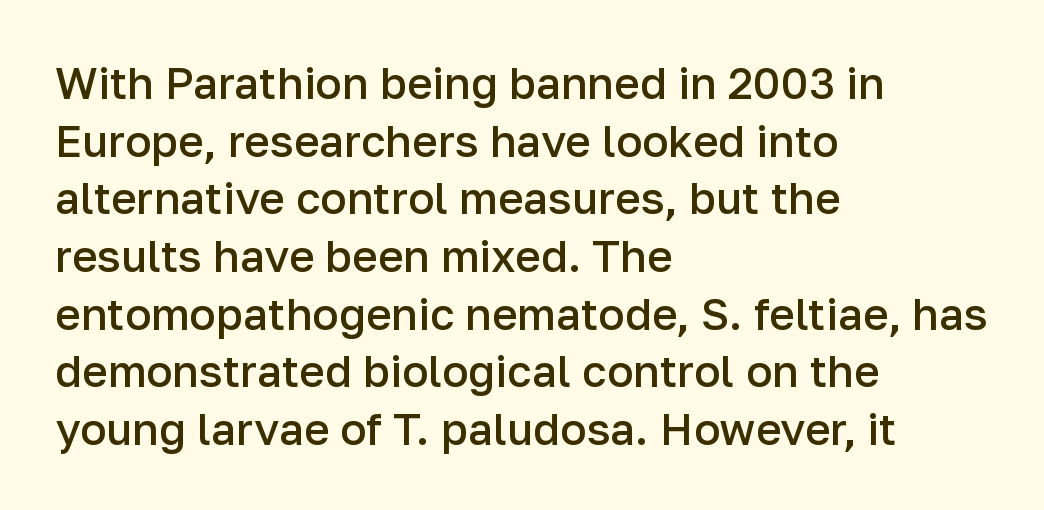
Note the varied advance widths — an 'i' is clearly narrower than an 'm'. The passage shown has conventional tracking throughout. To sum up the face: it is a sans, with no serifs. Stems and bowls a touch heavier than normal — semibold. Horizontal bands of white between lines are of average thickness. Horizontal alignment here is leftward, the default for most running prose.
